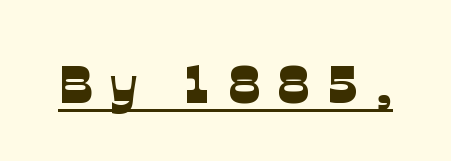
Q: Is the typeface a serif or a sans-serif typeface? A: Sans-serif.
Q: Is the text underlined? A: Yes.
Q: Is the spacing between letters normal or unusually wide? A: Unusually wide.
Q: Width (condensed, normal, or wide)? A: Normal.
Q: Stroke contrast? A: Low.
Q: x-height? A: Medium.
Q: Monospaced? A: No.
